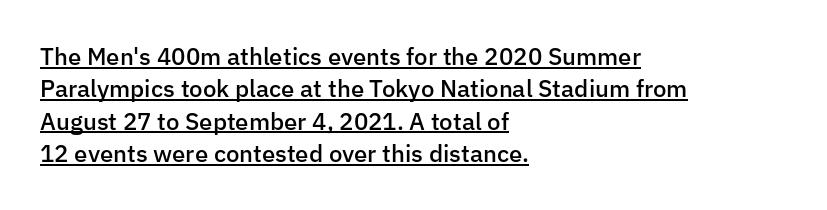
{"italic": "no", "bold": "semi", "underline": "yes", "align": "left", "line_spacing": "normal", "line_spacing_ratio": 1.35, "letter_spacing": "normal", "letter_spacing_em": 0.0, "glyph_px": 24}
